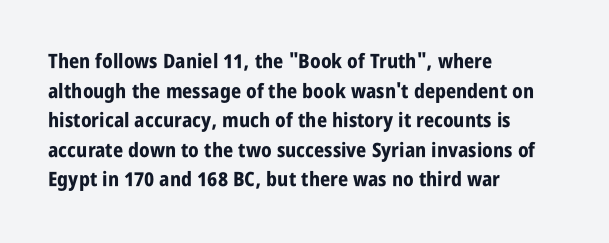
Q: Is the text bold? A: Yes.
Q: Is the text italic (slanted)? A: No, it is upright.
Q: Is the text underlined? A: No.
Q: How is the paragraph aligned? A: Left-aligned.
Q: Is the spacing between letters normal or unusually wide? A: Normal.
Q: Is the spacing between lines tight, normal or loose? A: Normal.
